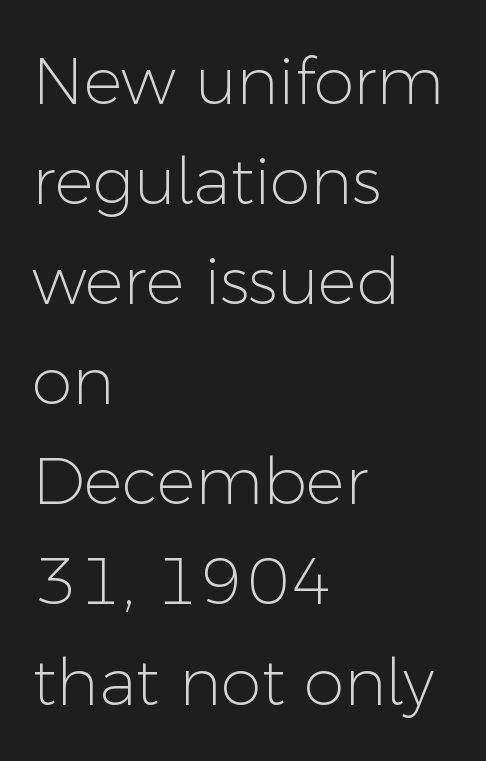
Only glyphs here, with clear space below each row. Compared with typical body copy, the letter spacing here is the same. When letters stand straight like this, we call the style roman or upright. One glance says typical: line gaps are just what's usual.
